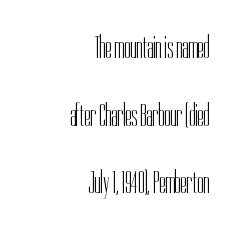
Q: Is the text bold? A: No.
Q: Is the text italic (slanted)? A: No, it is upright.
Q: Is the typeface a serif or a sans-serif typeface? A: Sans-serif.
Q: Is the text underlined? A: No.
Q: How is the paragraph aligned? A: Right-aligned.
Q: Is the spacing between letters normal or unusually wide? A: Normal.
Q: Is the spacing between lines tight, normal or loose? A: Loose.
Q: Width (condensed, normal, or wide)? A: Condensed.
Q: Stroke contrast? A: Low.
Q: x-height? A: Medium.
Q: Monospaced? A: No.
